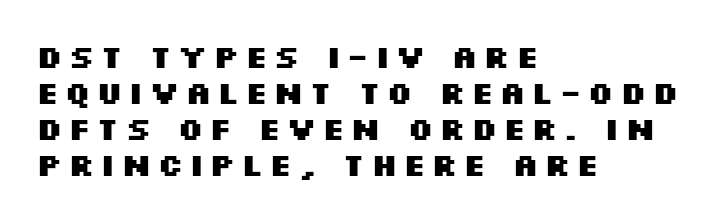
Quick note: underline off. These lines are set flush left with a ragged right edge. This is heavy type, rendered in bold. Does the lettering tilt? It doesn't — this is upright.
